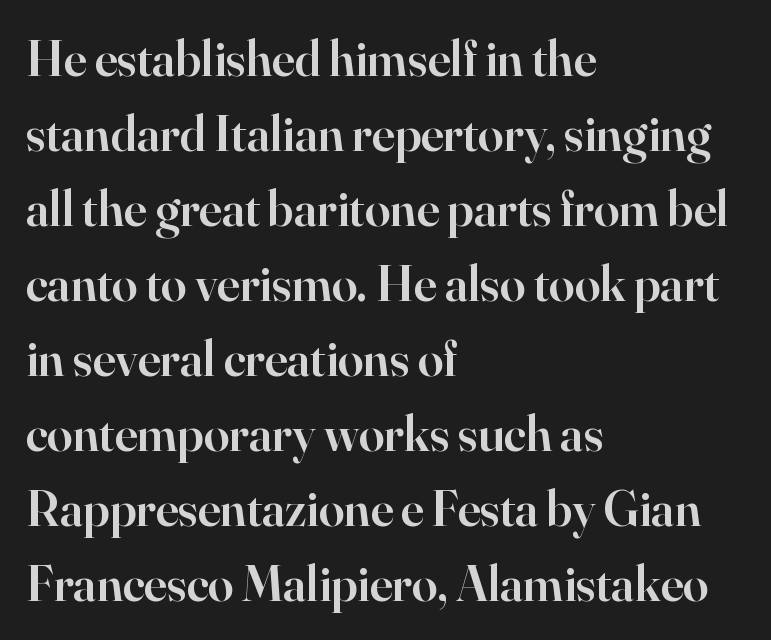
{"serif": "yes", "italic": "no", "bold": "semi", "weight": "semibold", "width": "normal", "stroke_contrast": "high", "x_height": "small", "monospaced": "no", "underline": "no", "align": "left", "line_spacing": "normal", "line_spacing_ratio": 1.47, "letter_spacing": "normal", "letter_spacing_em": 0.0, "glyph_px": 51}
